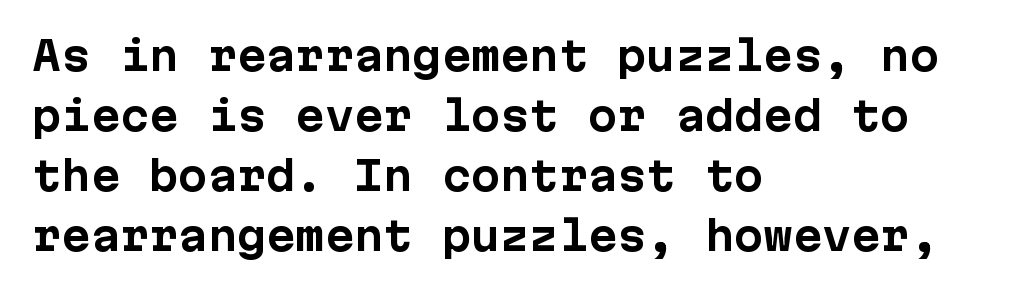
{"serif": "no", "italic": "no", "bold": "yes", "weight": "bold", "width": "normal", "stroke_contrast": "low", "x_height": "medium", "monospaced": "yes", "underline": "no", "align": "left", "line_spacing": "normal", "line_spacing_ratio": 1.54, "letter_spacing": "normal", "letter_spacing_em": 0.0, "glyph_px": 39}
